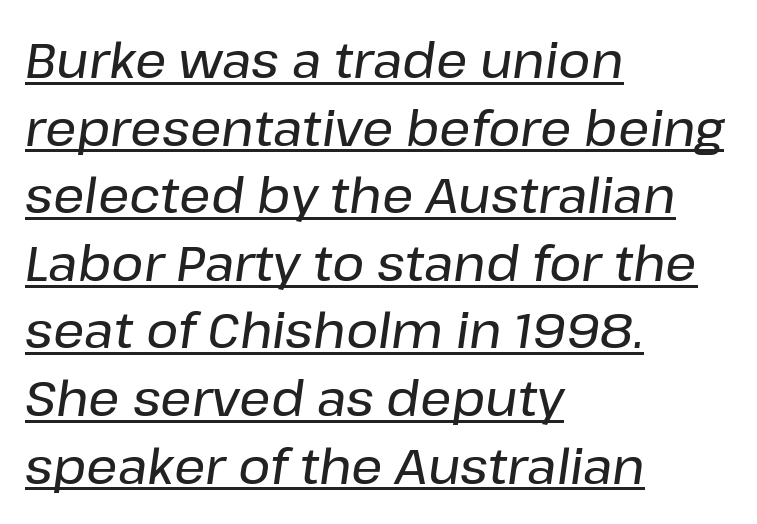
The rendering uses natural spacing where letterforms have individual widths. The vertical gap from one line to the next is medium. The axis of the letterforms is tilted away from vertical. The rendering keeps characters at their native spacing.
